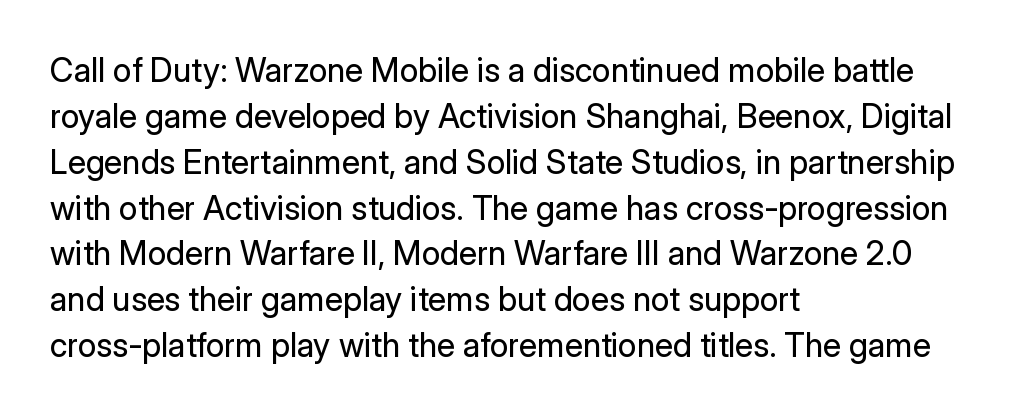
{"serif": "no", "italic": "no", "bold": "no", "weight": "regular", "width": "normal", "stroke_contrast": "low", "x_height": "medium", "monospaced": "no", "underline": "no", "align": "left", "line_spacing": "normal", "line_spacing_ratio": 1.39, "letter_spacing": "normal", "letter_spacing_em": 0.0, "glyph_px": 33}
